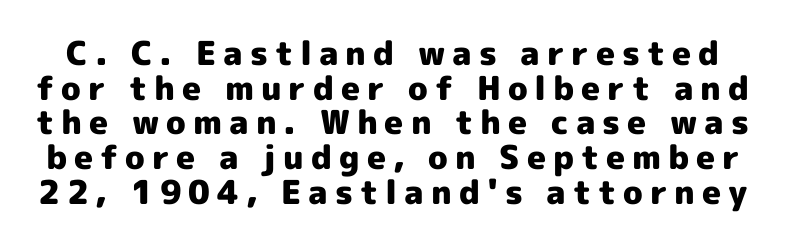
Q: Is the text bold? A: Yes.
Q: Is the text italic (slanted)? A: No, it is upright.
Q: Is the typeface a serif or a sans-serif typeface? A: Sans-serif.
Q: Is the text underlined? A: No.
Q: Is the spacing between letters normal or unusually wide? A: Unusually wide.
Q: Is the spacing between lines tight, normal or loose? A: Tight.
Q: Width (condensed, normal, or wide)? A: Normal.
Q: x-height? A: Medium.
Q: Monospaced? A: No.
